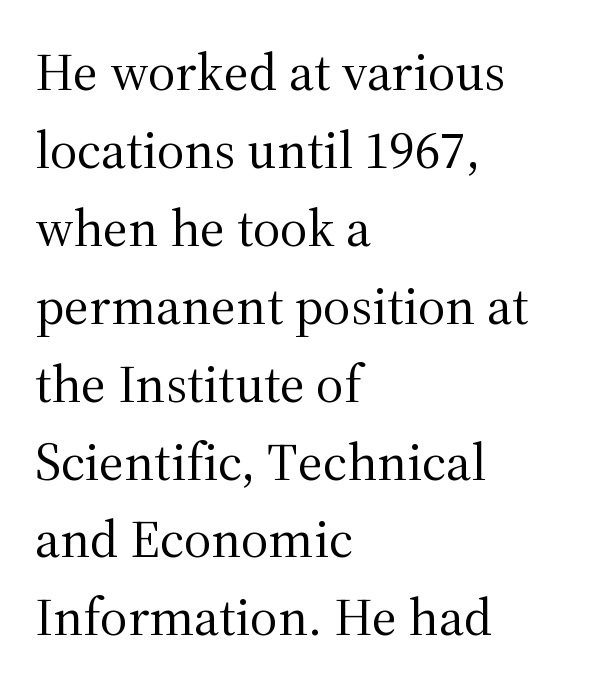
Weight: regular or lighter. Do the characters align in a grid? No, the font is proportional. The rendering keeps characters at their native spacing. This sample uses an upright cut, with every glyph sitting square on the baseline. Old-style or modern, the face here clearly has serifs.
